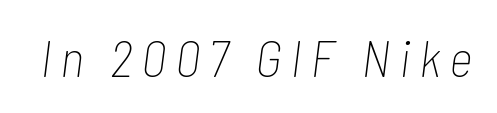
The typography opts for an oblique posture over an upright one. Nobody drew a line under any word here. Each letter keeps its own natural width here, so spacing adapts to shape. No heavy texture on the line: the type isn't bold.
